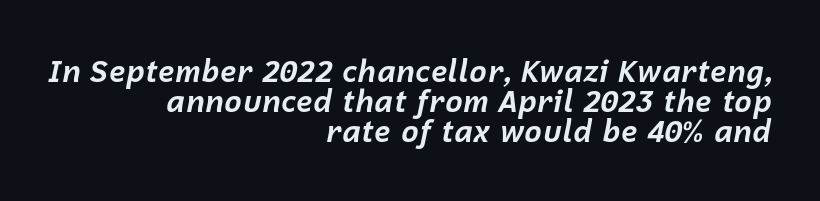
The line-height multiplier appears low, near solid setting. Check under the words: just untouched page. Horizontal alignment here is rightward, an uncommon choice for prose. Caption: standard tracking, unaltered. The passage shown leans; its letterforms are oblique. Each letter keeps its own natural width here, so spacing adapts to shape.
